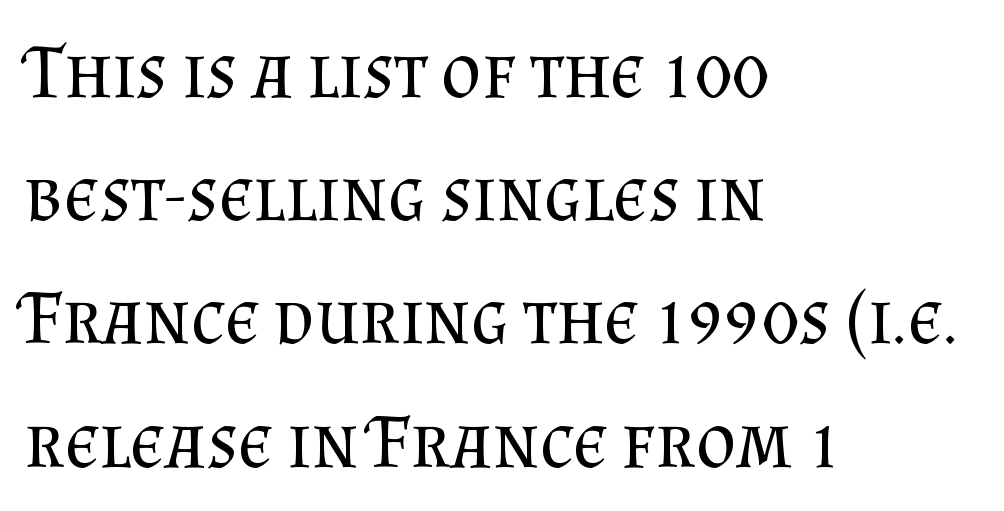
Each stroke keeps to a modest, everyday thickness or less. This sample uses an upright cut, with every glyph sitting square on the baseline. To sum up the face: it has serifs. The strip under each line holds only bare page. Think of a printed novel: that variable character pitch is what you see here. The gaps between neighbouring characters are ordinary and unremarkable.
